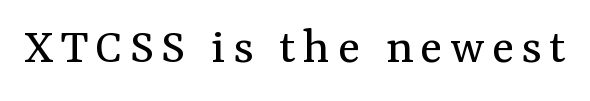
The image shows 52 px regular-weight serif type, upright; set not underlined; medium stroke contrast and a medium x-height.
